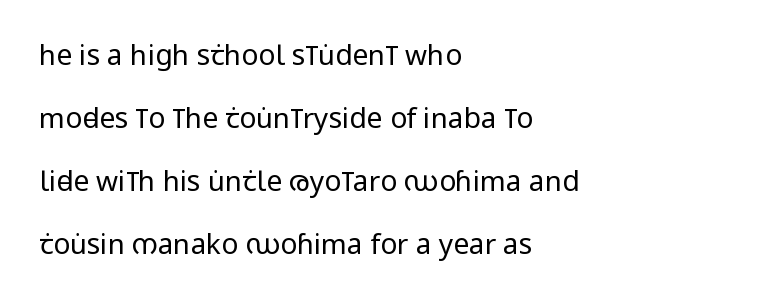
Q: Is the text bold? A: No.
Q: Is the text italic (slanted)? A: No, it is upright.
Q: Is the typeface a serif or a sans-serif typeface? A: Sans-serif.
Q: Is the text underlined? A: No.
Q: How is the paragraph aligned? A: Left-aligned.
Q: Is the spacing between letters normal or unusually wide? A: Normal.
Q: Is the spacing between lines tight, normal or loose? A: Loose.
Q: Width (condensed, normal, or wide)? A: Condensed.
Q: Stroke contrast? A: Low.
Q: x-height? A: Large.
Q: Monospaced? A: No.
